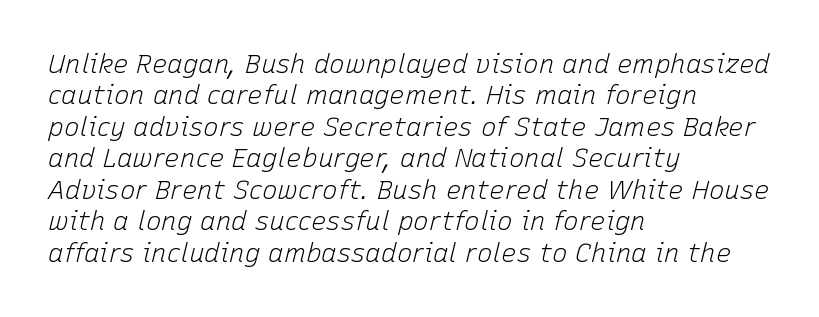
Q: Is the text bold? A: No.
Q: Is the text italic (slanted)? A: Yes, it leans right by about 15 degrees.
Q: Is the text underlined? A: No.
Q: How is the paragraph aligned? A: Left-aligned.
Q: Is the spacing between letters normal or unusually wide? A: Normal.
